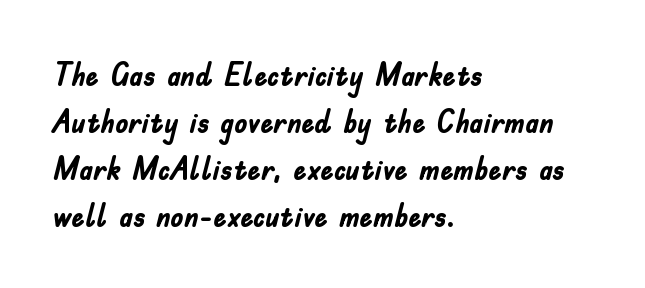
A typesetter would call this proportional, since set widths differ per character. Stroke terminals: plain, sans-serif. How would I describe the line gaps? Plain and ordinary. Notice how the passage keeps a crisp vertical edge on the left only. The face used here has the dense, thick strokes of a bold.
